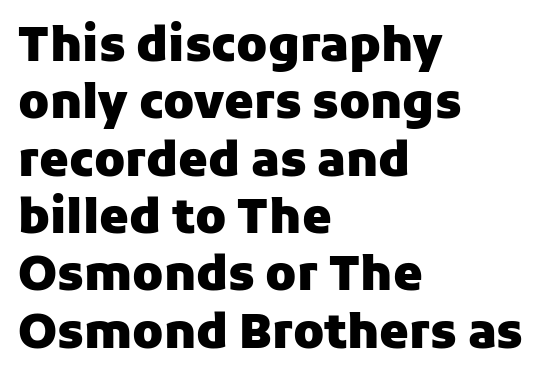
Bare-footed words on every line. Emphasis by weight is at full strength: bold. The passage shown is typed in a proportional face where columns would drift. Nothing unusual about the tracking: characters are spaced as the font intends. You can tell from the bare stems that sans-serif type was used. The paragraph has a hard left edge and a soft right edge.
